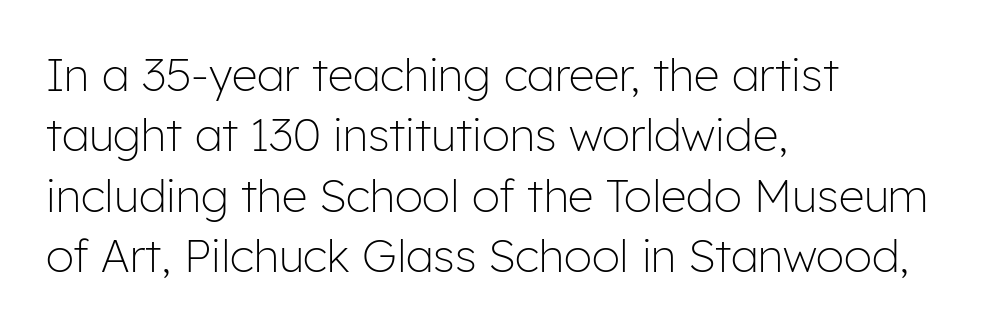
Note: no serifs on the glyphs. This sample has the flowing, uneven cadence of proportional lettering. A typesetter would call this zero additional tracking. Just letters on the line, the space beneath them empty. Summary of weight: not heavy and not bold.
